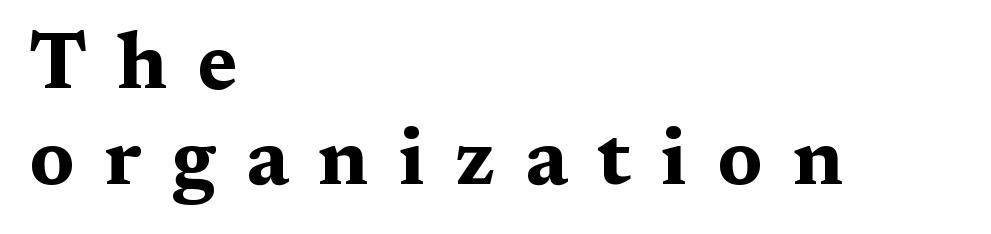
Q: Is the text bold? A: Yes.
Q: Is the text italic (slanted)? A: No, it is upright.
Q: Is the typeface a serif or a sans-serif typeface? A: Serif.
Q: Is the text underlined? A: No.
Q: How is the paragraph aligned? A: Left-aligned.
Q: Is the spacing between letters normal or unusually wide? A: Unusually wide.
Q: Width (condensed, normal, or wide)? A: Wide.
Q: Stroke contrast? A: Medium.
Q: x-height? A: Medium.
Q: Monospaced? A: No.
